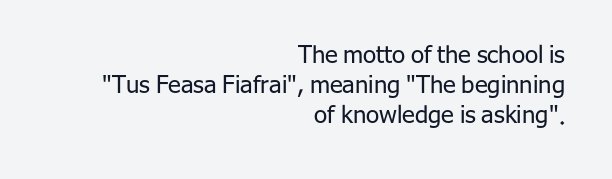
Q: Is the text bold? A: No.
Q: Is the text italic (slanted)? A: No, it is upright.
Q: Is the text underlined? A: No.
Q: How is the paragraph aligned? A: Right-aligned.
Q: Is the spacing between letters normal or unusually wide? A: Normal.
